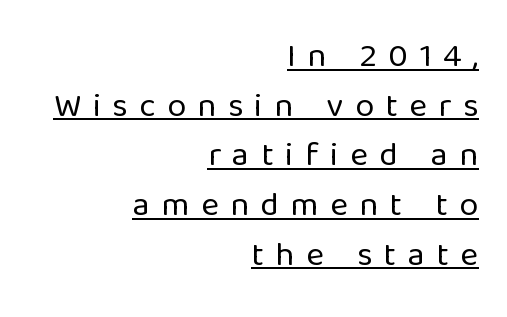
{"serif": "no", "italic": "no", "bold": "no", "weight": "regular", "width": "normal", "stroke_contrast": "low", "x_height": "medium", "monospaced": "no", "underline": "yes", "align": "right", "line_spacing": "normal", "line_spacing_ratio": 1.46, "letter_spacing": "wide", "letter_spacing_em": 0.34, "glyph_px": 34}
